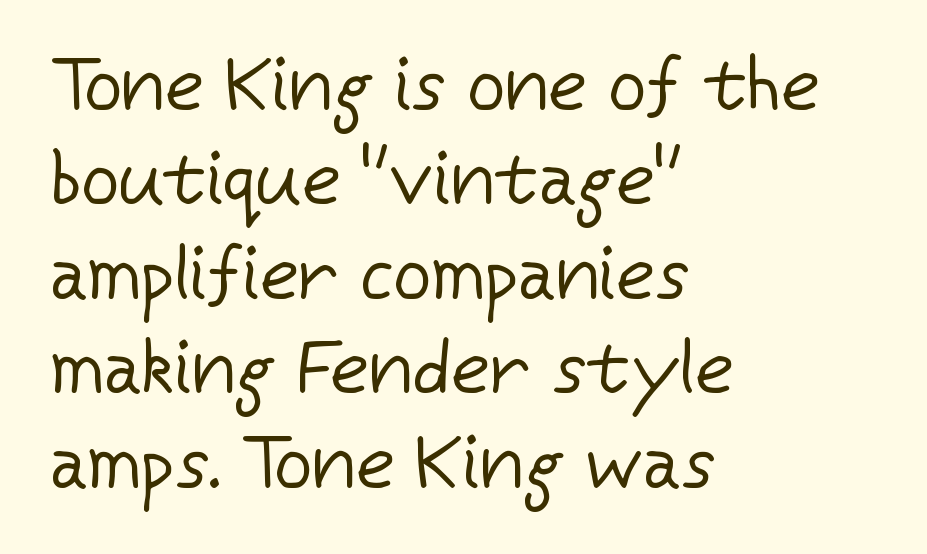
{"serif": "no", "italic": "no", "bold": "no", "weight": "regular", "width": "normal", "stroke_contrast": "low", "x_height": "medium", "monospaced": "no", "underline": "no", "align": "left", "line_spacing": "normal", "line_spacing_ratio": 1.26, "letter_spacing": "normal", "letter_spacing_em": 0.0, "glyph_px": 75}
